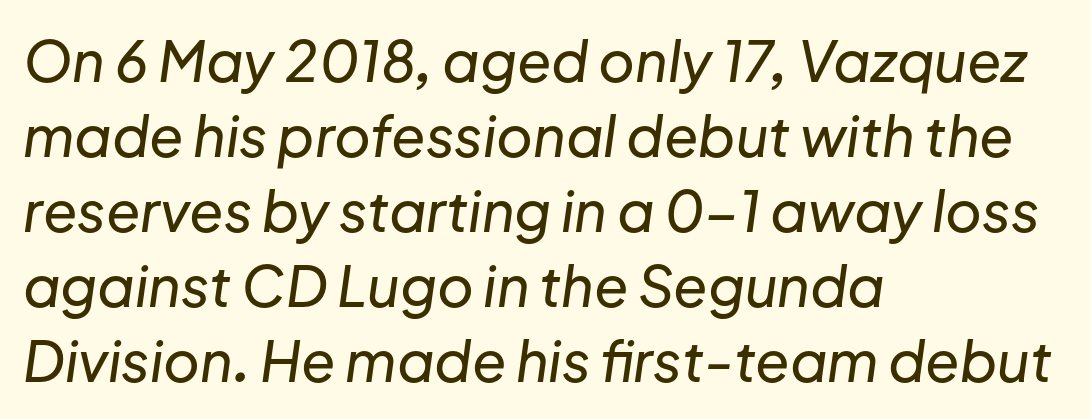
Q: Is the text italic (slanted)? A: Yes, it leans right by about 8 degrees.
Q: Is the text underlined? A: No.
Q: How is the paragraph aligned? A: Left-aligned.
Q: Is the spacing between letters normal or unusually wide? A: Normal.
Q: Is the spacing between lines tight, normal or loose? A: Normal.
Q: Width (condensed, normal, or wide)? A: Normal.
Q: Stroke contrast? A: Low.
Q: x-height? A: Medium.
Q: Monospaced? A: No.
